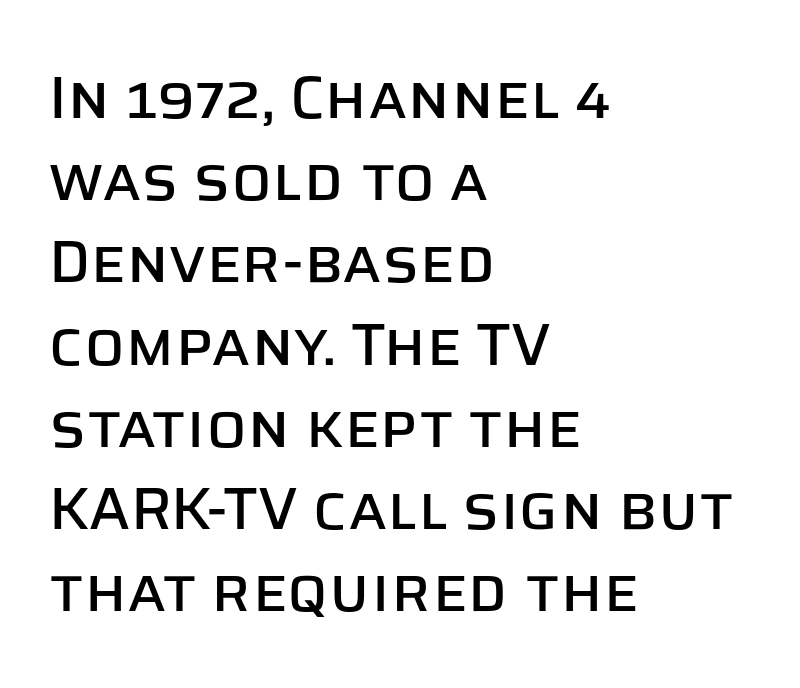
Q: Is the text italic (slanted)? A: No, it is upright.
Q: Is the typeface a serif or a sans-serif typeface? A: Sans-serif.
Q: Is the text underlined? A: No.
Q: How is the paragraph aligned? A: Left-aligned.
Q: Is the spacing between letters normal or unusually wide? A: Normal.
Q: Is the spacing between lines tight, normal or loose? A: Normal.
Q: Width (condensed, normal, or wide)? A: Normal.
Q: Stroke contrast? A: Low.
Q: x-height? A: Large.
Q: Monospaced? A: No.
